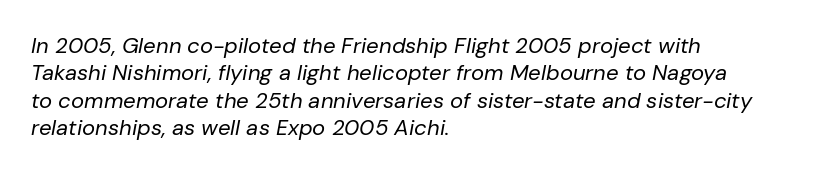
{"italic": "yes", "lean": "right", "slant_degrees": 10, "bold": "no", "underline": "no", "align": "left", "line_spacing_ratio": 1.24, "letter_spacing": "normal", "letter_spacing_em": 0.0, "glyph_px": 22}
